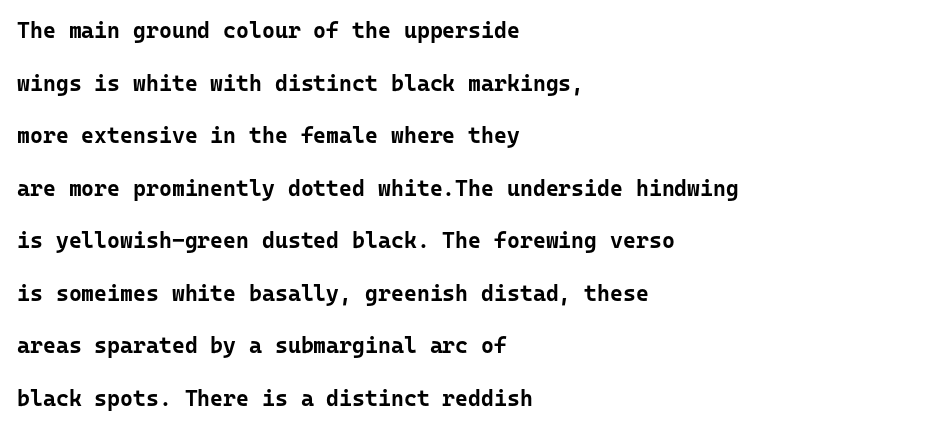
The image shows 22 px bold type, upright; set left-aligned, loose line spacing (2.39x), normal letter spacing, not underlined.
